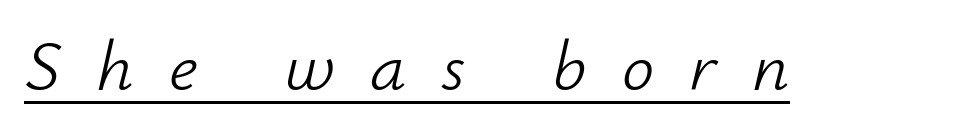
The image shows 72 px light type, italic (leaning right); set unusually wide letter spacing (+0.49 em), underlined; low stroke contrast and a small x-height.
